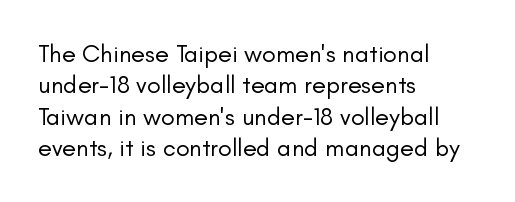
No letter is thick-stroked: the sample isn't bold. This is roman type, the default non-slanted kind. One glance says typical: line gaps are just what's usual. Plain, unruled lines of type. This sample is left-justified, so line endings fall wherever the words run out.
